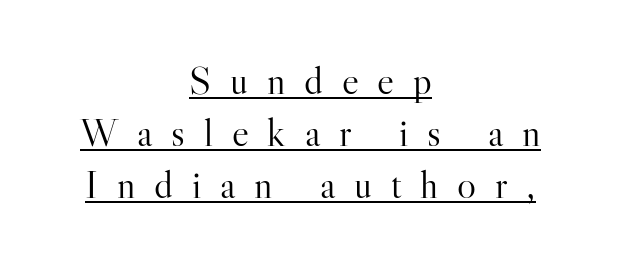
The image shows 40 px light serif type, upright; set centered, normal line spacing (1.3x), unusually wide letter spacing (+0.47 em), underlined; high stroke contrast and a small x-height.
